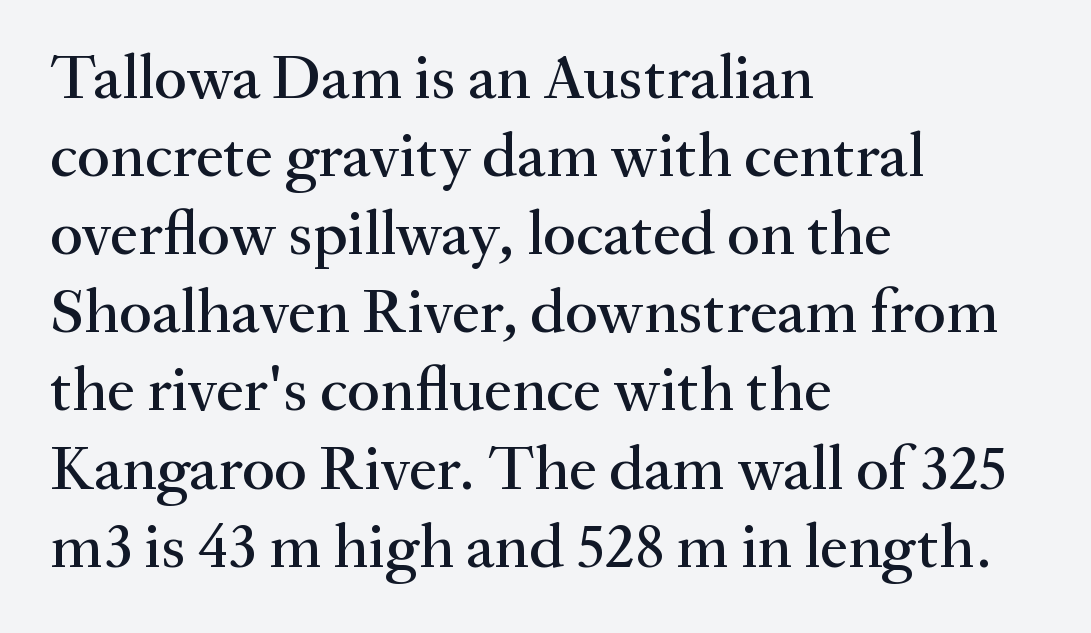
The image shows 63 px serif type, upright; set left-aligned, line spacing 1.24x, normal letter spacing, not underlined; medium stroke contrast and a small x-height.
